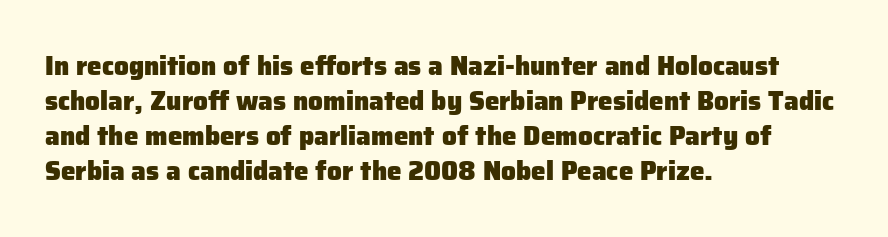
{"italic": "no", "bold": "yes", "underline": "no", "align": "left", "line_spacing": "normal", "line_spacing_ratio": 1.34, "letter_spacing": "normal", "letter_spacing_em": 0.0, "glyph_px": 26}
